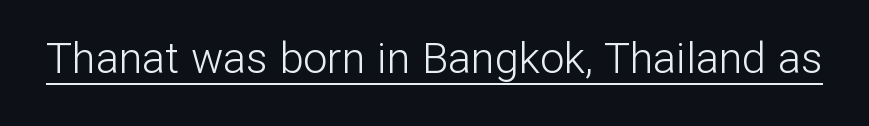
The rendering keeps characters at their native spacing. Proportional: the letters do not fall into vertical columns. The typeface chosen for these lines omits serifs. The passage shown is underscored from start to finish.
